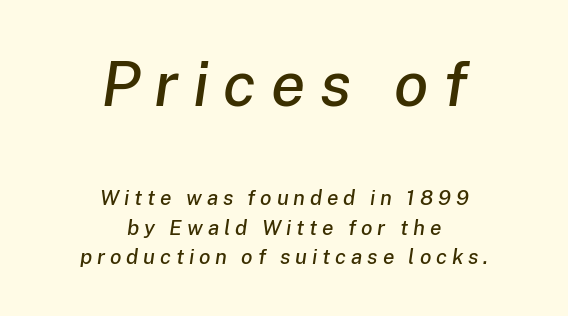
The letters are spread apart with noticeably loose tracking. These lines sit exactly where default settings would place them. Proportional: the letters do not fall into vertical columns. The font's italic variant was chosen for this text. The face used here appears at its bigger size in the upper chunk.
